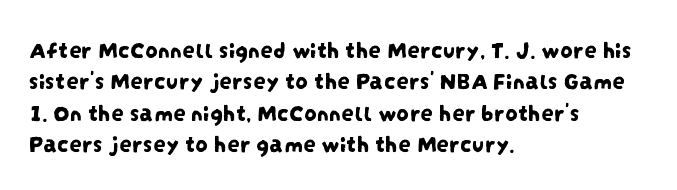
Casual observation: everything's shoved over to the left. Unmarked baselines from the first word to the last. Nobody touched the tracking dial on this one. Horizontal bands of white between lines are of average thickness.
